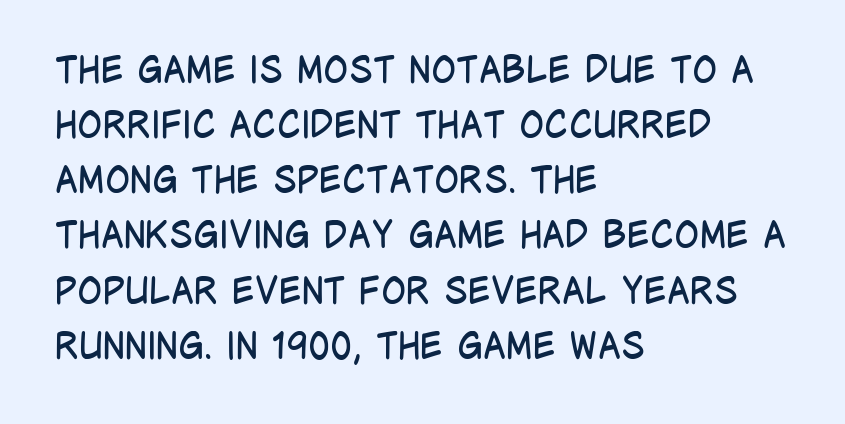
Q: Is the text bold? A: No.
Q: Is the text italic (slanted)? A: No, it is upright.
Q: Is the typeface a serif or a sans-serif typeface? A: Sans-serif.
Q: Is the text underlined? A: No.
Q: How is the paragraph aligned? A: Left-aligned.
Q: Is the spacing between letters normal or unusually wide? A: Normal.
Q: Is the spacing between lines tight, normal or loose? A: Normal.
Q: Width (condensed, normal, or wide)? A: Condensed.
Q: Stroke contrast? A: Low.
Q: x-height? A: Large.
Q: Monospaced? A: No.
